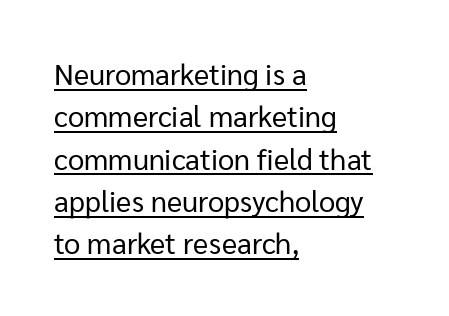
The image shows 29 px regular-weight sans-serif type, upright; set left-aligned, normal line spacing (1.46x), normal letter spacing, underlined; low stroke contrast and a medium x-height.
